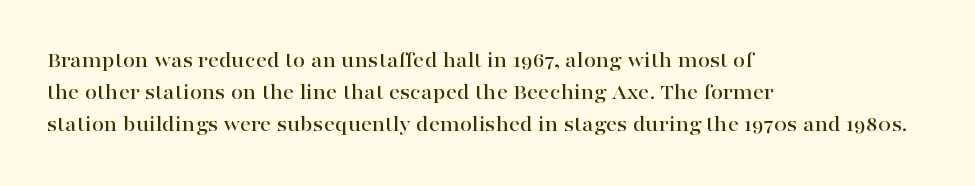
These lines were composed using upright roman letters. If you drew a ruler down the left edge, every line would touch it. In terms of leading, this rendering sits right in the middle. These lines keep a tight, regular rhythm from letter to letter. The glyphs are unaccompanied by any horizontal stroke below them.
